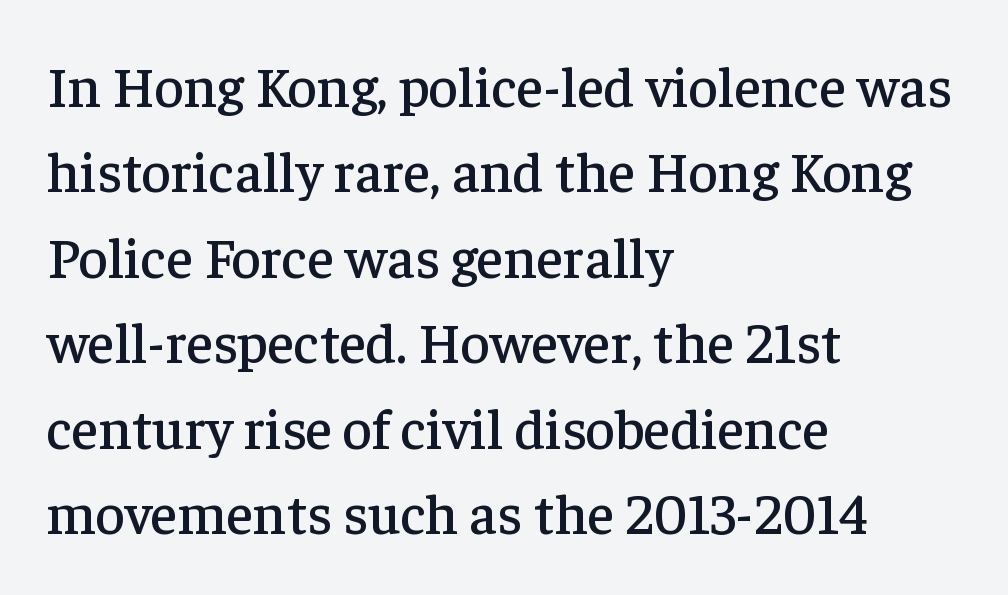
Q: Is the text italic (slanted)? A: No, it is upright.
Q: Is the typeface a serif or a sans-serif typeface? A: Serif.
Q: Is the text underlined? A: No.
Q: How is the paragraph aligned? A: Left-aligned.
Q: Is the spacing between letters normal or unusually wide? A: Normal.
Q: Is the spacing between lines tight, normal or loose? A: Normal.
Q: Width (condensed, normal, or wide)? A: Normal.
Q: Stroke contrast? A: Low.
Q: x-height? A: Medium.
Q: Monospaced? A: No.
